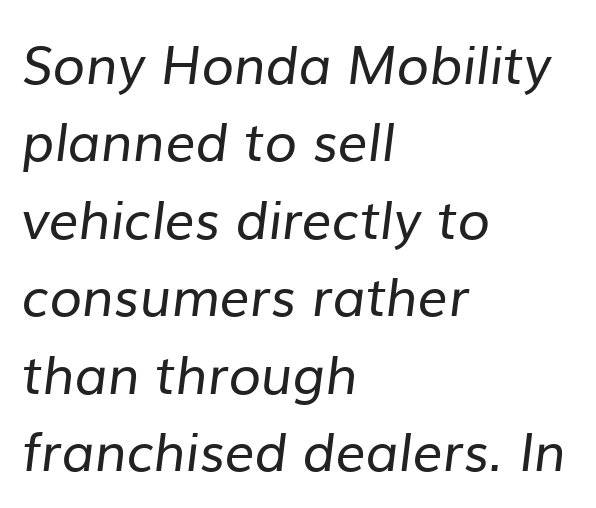
The weight would be labelled regular, book, light, or lighter still. In terms of leading, this rendering sits right in the middle. The setting favours the left margin, as ordinary paragraphs usually do. The horizontal fit of the characters is conventional and even.
